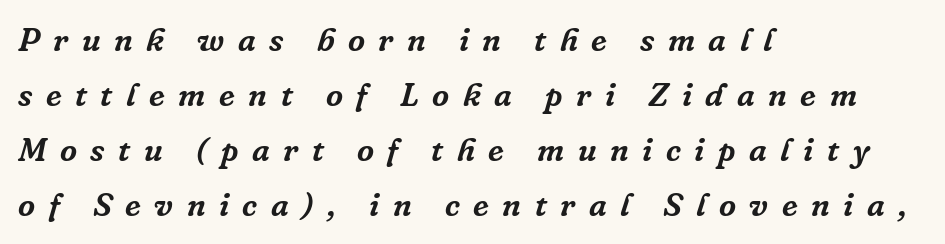
Q: Is the text italic (slanted)? A: Yes, it leans right by about 16 degrees.
Q: Is the typeface a serif or a sans-serif typeface? A: Serif.
Q: Is the text underlined? A: No.
Q: How is the paragraph aligned? A: Left-aligned.
Q: Is the spacing between letters normal or unusually wide? A: Unusually wide.
Q: Is the spacing between lines tight, normal or loose? A: Normal.
Q: Width (condensed, normal, or wide)? A: Normal.
Q: Stroke contrast? A: Low.
Q: x-height? A: Medium.
Q: Monospaced? A: No.
